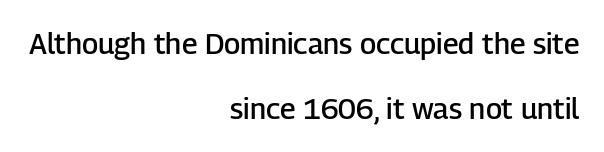
The image shows 29 px semibold sans-serif type, upright; set right-aligned, loose line spacing (2.25x), normal letter spacing, not underlined; low stroke contrast and a medium x-height.
